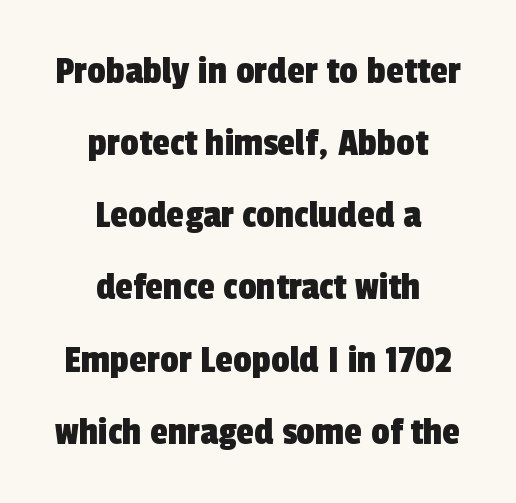
The image shows 41 px condensed sans-serif type; set centered, line spacing 1.76x, normal letter spacing, not underlined; a medium x-height.
